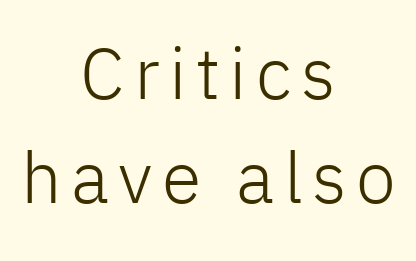
Has an underline been added? It has not. These glyphs show unthickened strokes, regular width or finer. Posture: vertical. Is this a fixed-width face? No — the glyphs have proportional, varying widths. These lines sit exactly where default settings would place them. The rendering positions every line midway between the sides.
